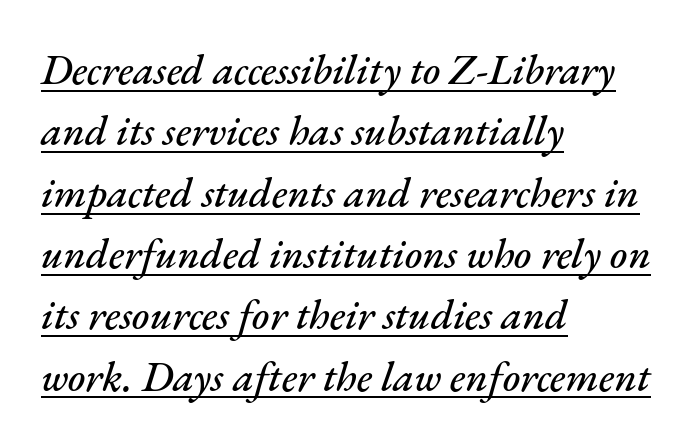
Q: Is the text italic (slanted)? A: Yes, it leans right by about 17 degrees.
Q: Is the text underlined? A: Yes.
Q: How is the paragraph aligned? A: Left-aligned.
Q: Is the spacing between letters normal or unusually wide? A: Normal.
Q: Is the spacing between lines tight, normal or loose? A: Normal.
Q: Width (condensed, normal, or wide)? A: Normal.
Q: Stroke contrast? A: Medium.
Q: x-height? A: Small.
Q: Monospaced? A: No.
